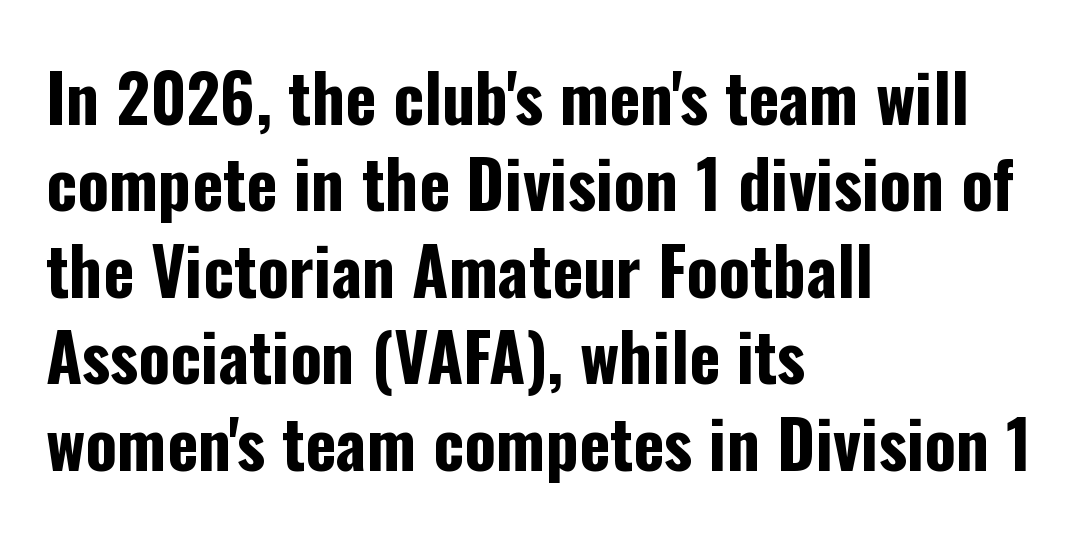
{"serif": "no", "italic": "no", "bold": "yes", "weight": "bold", "width": "condensed", "stroke_contrast": "low", "x_height": "medium", "monospaced": "no", "underline": "no", "align": "left", "line_spacing": "normal", "line_spacing_ratio": 1.31, "letter_spacing": "normal", "letter_spacing_em": 0.0, "glyph_px": 66}
